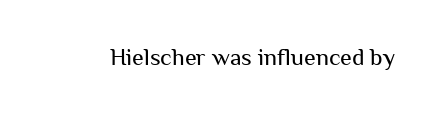
The image shows 24 px text type, upright; set normal letter spacing, not underlined.
